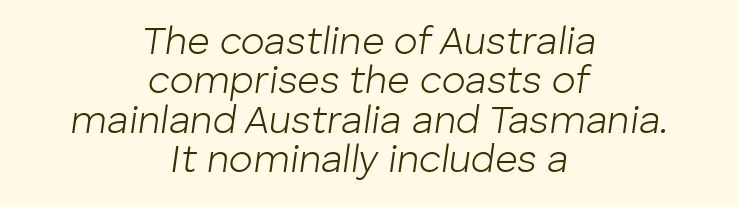
The image shows 39 px light type, italic (leaning right); set centered, tight line spacing (1.01x), normal letter spacing, not underlined; low stroke contrast and a medium x-height.
